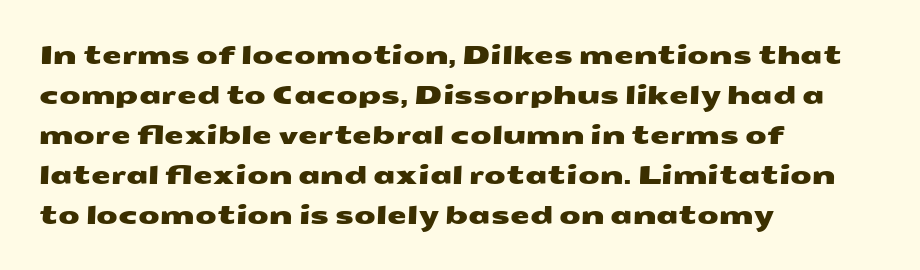
{"underline": "no", "align": "left", "line_spacing": "normal", "line_spacing_ratio": 1.6, "letter_spacing": "normal", "letter_spacing_em": 0.0, "glyph_px": 25}
